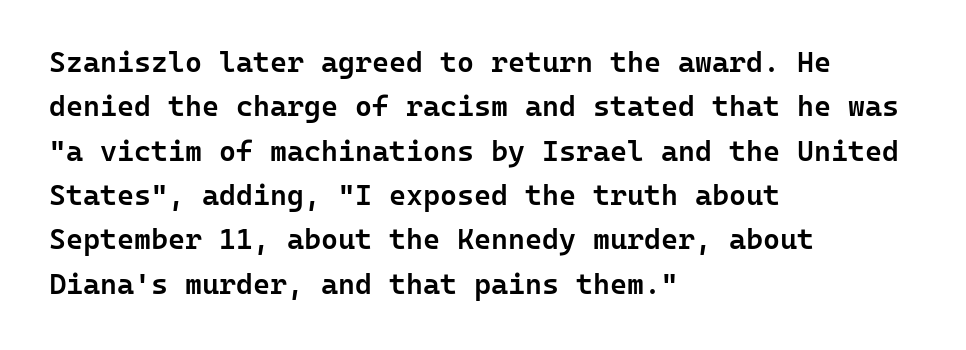
{"serif": "no", "italic": "no", "bold": "semi", "weight": "semibold", "width": "normal", "stroke_contrast": "low", "x_height": "medium", "monospaced": "yes", "underline": "no", "align": "left", "line_spacing": "normal", "line_spacing_ratio": 1.53, "letter_spacing": "normal", "letter_spacing_em": 0.0, "glyph_px": 29}
